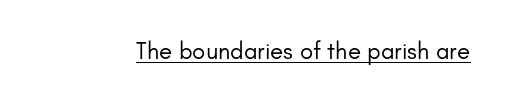
The image shows 24 px text type, upright; set normal letter spacing, underlined.
